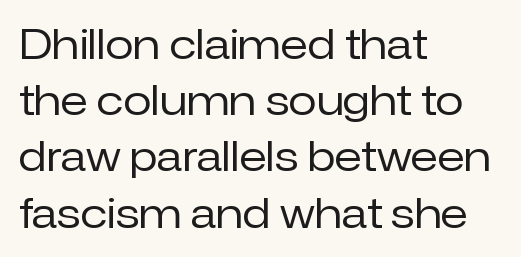
Q: Is the text bold? A: No.
Q: Is the text italic (slanted)? A: No, it is upright.
Q: Is the typeface a serif or a sans-serif typeface? A: Sans-serif.
Q: Is the text underlined? A: No.
Q: How is the paragraph aligned? A: Left-aligned.
Q: Is the spacing between letters normal or unusually wide? A: Normal.
Q: Is the spacing between lines tight, normal or loose? A: Normal.
Q: Width (condensed, normal, or wide)? A: Normal.
Q: Stroke contrast? A: Low.
Q: x-height? A: Medium.
Q: Monospaced? A: No.
